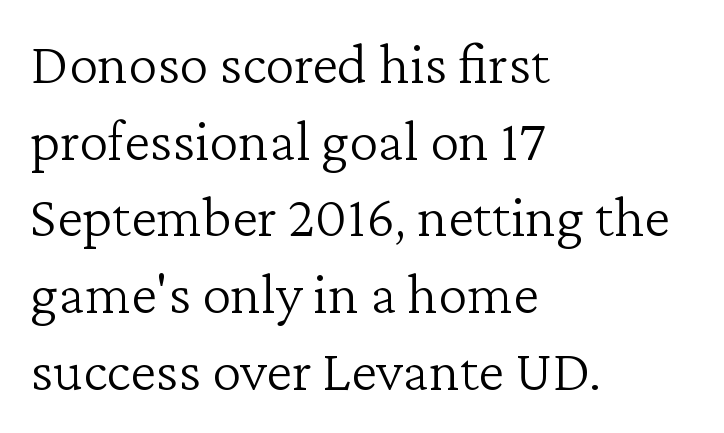
Q: Is the text bold? A: No.
Q: Is the text italic (slanted)? A: No, it is upright.
Q: Is the typeface a serif or a sans-serif typeface? A: Serif.
Q: Is the text underlined? A: No.
Q: How is the paragraph aligned? A: Left-aligned.
Q: Is the spacing between letters normal or unusually wide? A: Normal.
Q: Is the spacing between lines tight, normal or loose? A: Normal.
Q: Width (condensed, normal, or wide)? A: Normal.
Q: Stroke contrast? A: Low.
Q: x-height? A: Medium.
Q: Monospaced? A: No.
